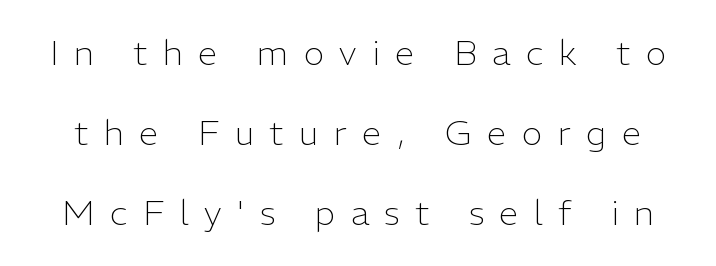
Honestly, the rows look like they've been pulled way apart. Students, note that the glyphs here are deliberately spaced far apart. Ink coverage per letter is moderate at most. The designer went with a sans here, leaving each stem footless. Quick note: not italic, upright.
